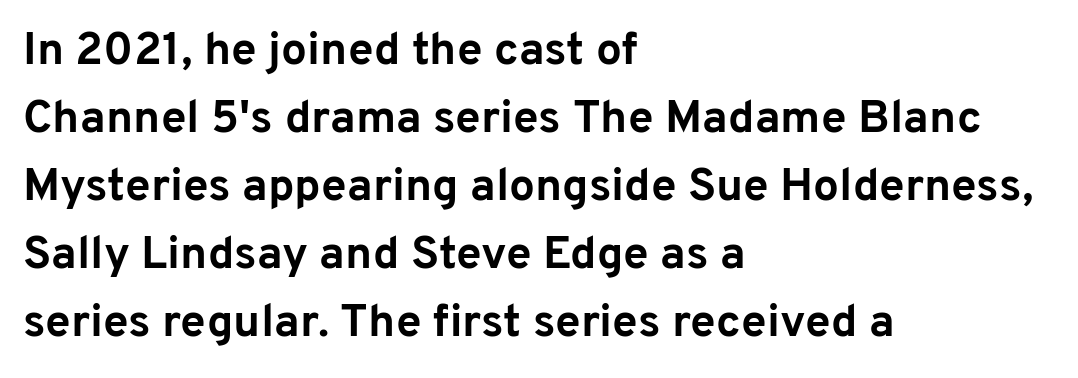
Each line starts at the same left margin while the right side varies. Do the characters align in a grid? No, the font is proportional. Stroke thickness is high; the sample reads as a true bold. You could call the tracking neutral — neither tight nor loose.
